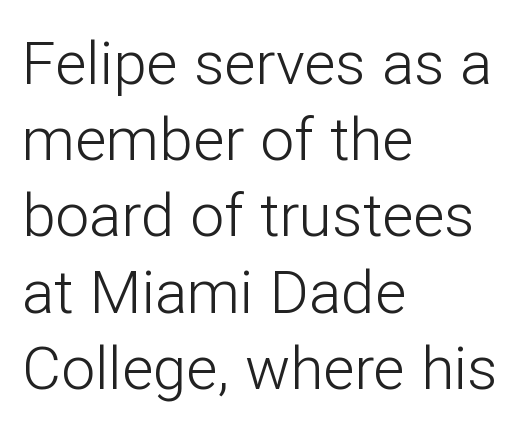
{"serif": "no", "italic": "no", "bold": "no", "weight": "light", "width": "normal", "stroke_contrast": "low", "x_height": "medium", "monospaced": "no", "underline": "no", "align": "left", "line_spacing": "normal", "line_spacing_ratio": 1.27, "letter_spacing": "normal", "letter_spacing_em": 0.0, "glyph_px": 60}
